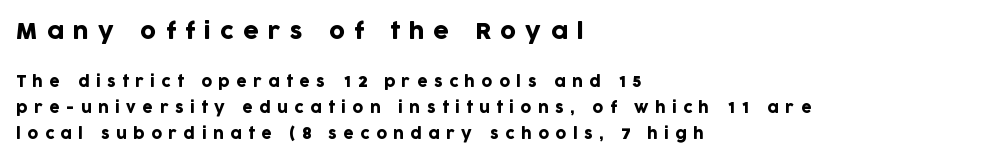
{"italic": "no", "underline": "no", "align": "left", "line_spacing_ratio": 1.72, "letter_spacing": "wide", "letter_spacing_em": 0.43, "larger_block": "first", "size_ratio": 1.47, "glyph_px": 22}
